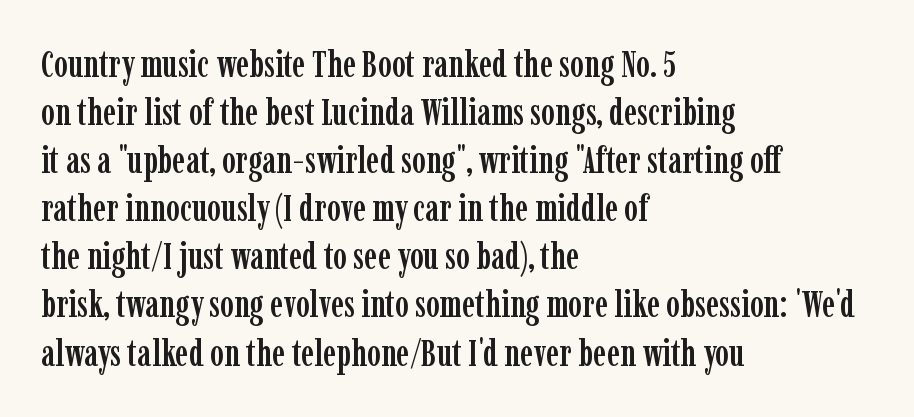
The rendering keeps characters at their native spacing. A roman cut, with each character standing at attention. The characters display serif detailing at their extremities. Where is the straight margin? On the left. The passage shown stacks its lines at a standard gap. Unmarked baselines from the first word to the last.
